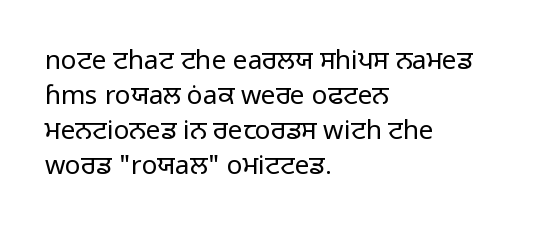
{"italic": "no", "bold": "no", "underline": "no", "align": "left", "line_spacing": "normal", "line_spacing_ratio": 1.35, "letter_spacing": "normal", "letter_spacing_em": 0.0, "glyph_px": 26}
